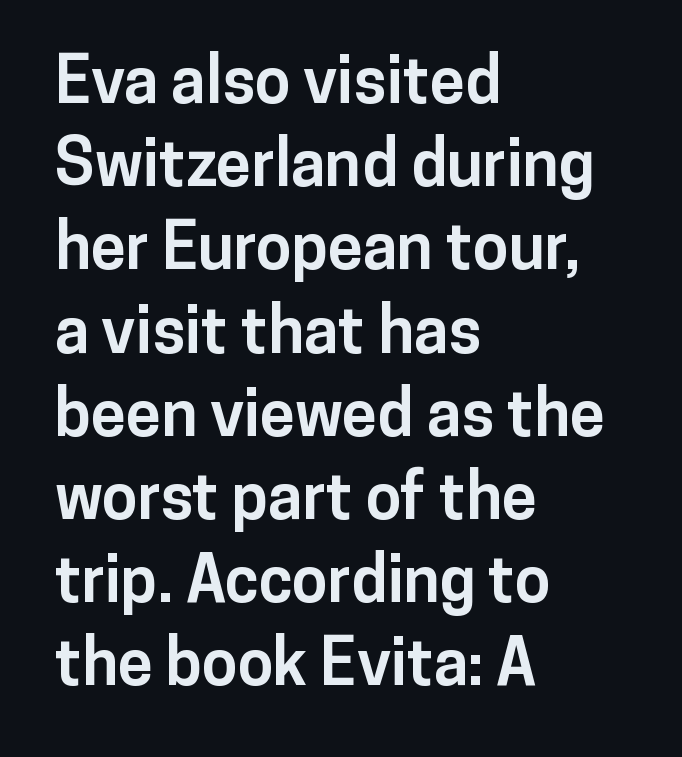
The line-height multiplier appears to be the usual default. This is heavy type, rendered in bold. The ragged edge is on the right, which tells us the setting is flush left. Descenders hang freely into open space. The letters advance in unequal steps, a hallmark of proportional type. Unlike a traditional serif, this face leaves its strokes unadorned.
